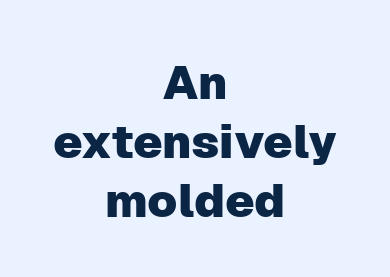
The image shows 47 px sans-serif type, upright; set centered, normal line spacing (1.26x), normal letter spacing, not underlined; low stroke contrast and a medium x-height.
